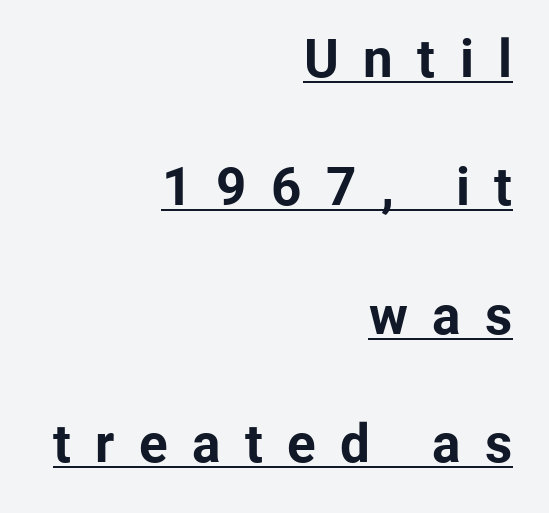
Q: Is the text bold? A: Yes.
Q: Is the text italic (slanted)? A: No, it is upright.
Q: Is the typeface a serif or a sans-serif typeface? A: Sans-serif.
Q: Is the text underlined? A: Yes.
Q: How is the paragraph aligned? A: Right-aligned.
Q: Is the spacing between letters normal or unusually wide? A: Unusually wide.
Q: Is the spacing between lines tight, normal or loose? A: Loose.
Q: Width (condensed, normal, or wide)? A: Normal.
Q: Stroke contrast? A: Low.
Q: x-height? A: Medium.
Q: Monospaced? A: No.
